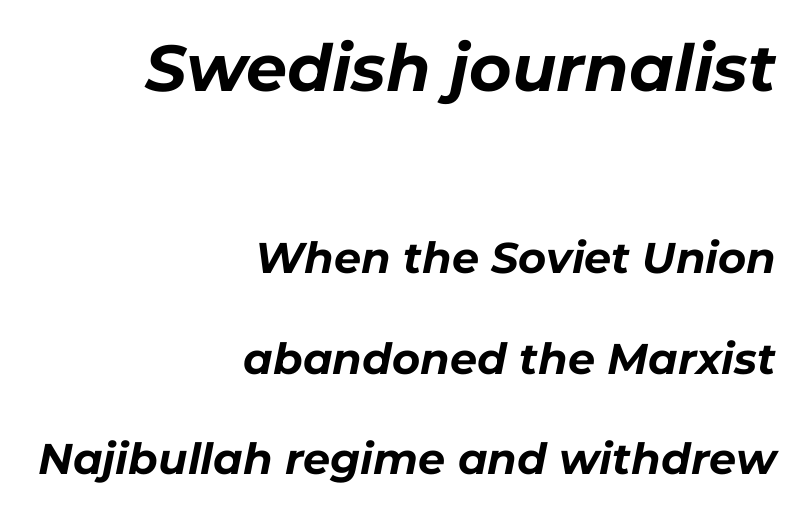
Proportional: the letters do not fall into vertical columns. Does the weight exceed regular? Yes, all the way to bold. Has an underline been added? It has not. Leading is clearly above the norm, producing a sparse column. Visually, the top section dominates because its glyphs are scaled up.
